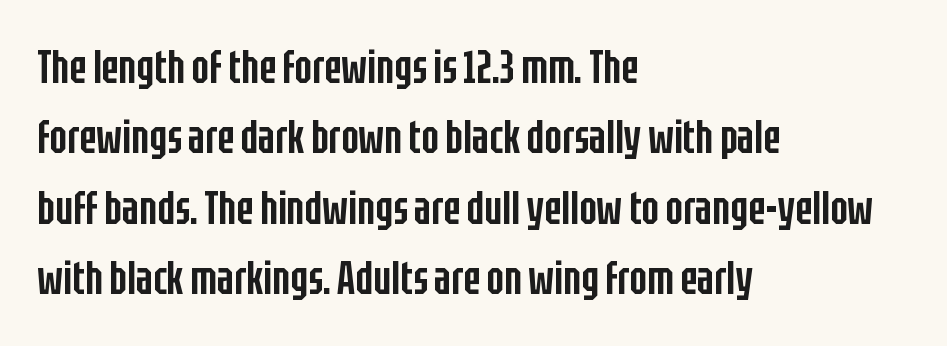
Q: Is the text bold? A: Semi-bold.
Q: Is the text italic (slanted)? A: No, it is upright.
Q: Is the typeface a serif or a sans-serif typeface? A: Sans-serif.
Q: Is the text underlined? A: No.
Q: How is the paragraph aligned? A: Left-aligned.
Q: Is the spacing between letters normal or unusually wide? A: Normal.
Q: Is the spacing between lines tight, normal or loose? A: Normal.
Q: Width (condensed, normal, or wide)? A: Condensed.
Q: Stroke contrast? A: Low.
Q: x-height? A: Large.
Q: Monospaced? A: No.
